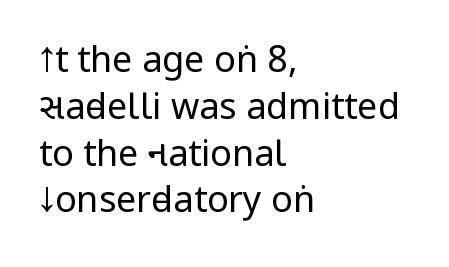
{"serif": "no", "italic": "no", "bold": "no", "weight": "regular", "width": "condensed", "stroke_contrast": "low", "x_height": "large", "monospaced": "no", "underline": "no", "align": "left", "line_spacing": "normal", "line_spacing_ratio": 1.3, "letter_spacing": "normal", "letter_spacing_em": 0.0, "glyph_px": 36}
